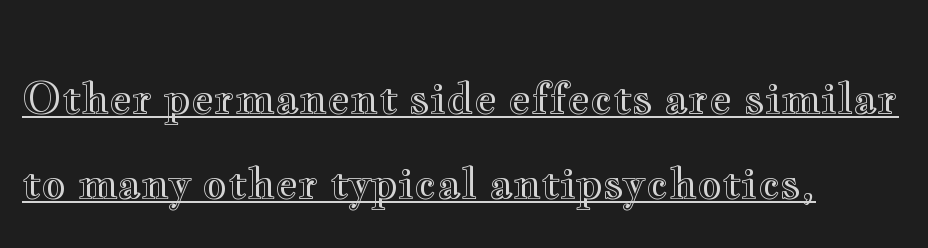
{"italic": "no", "width": "wide", "x_height": "small", "monospaced": "no", "underline": "yes", "align": "left", "line_spacing": "loose", "line_spacing_ratio": 1.98, "letter_spacing": "normal", "letter_spacing_em": 0.0, "glyph_px": 43}
